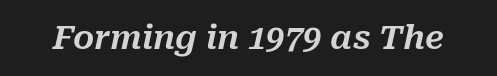
The image shows 33 px text type, italic (leaning right); set normal letter spacing, not underlined; medium stroke contrast and a medium x-height.
